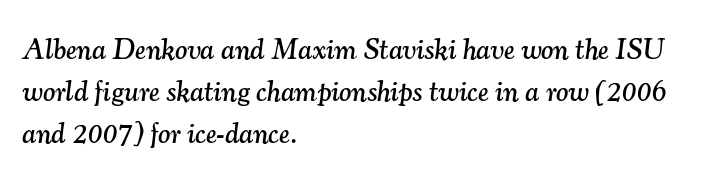
{"serif": "yes", "italic": "yes", "lean": "right", "slant_degrees": 7, "width": "normal", "stroke_contrast": "medium", "x_height": "small", "monospaced": "no", "underline": "no", "align": "left", "line_spacing": "normal", "line_spacing_ratio": 1.45, "letter_spacing": "normal", "letter_spacing_em": 0.0, "glyph_px": 29}
